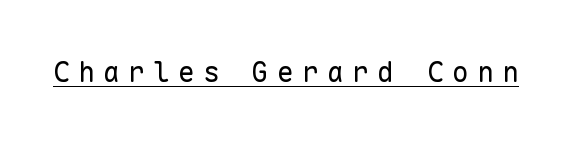
The image shows 28 px regular-weight sans-serif type, upright, monospaced; set unusually wide letter spacing (+0.29 em), underlined; low stroke contrast and a medium x-height.
